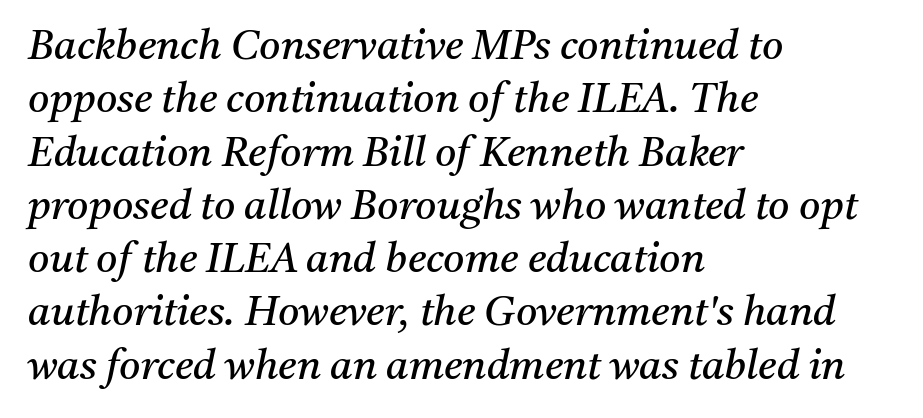
The image shows 41 px regular-weight serif type, italic (leaning right); set left-aligned, normal line spacing (1.3x), normal letter spacing, not underlined; medium stroke contrast and a medium x-height.
